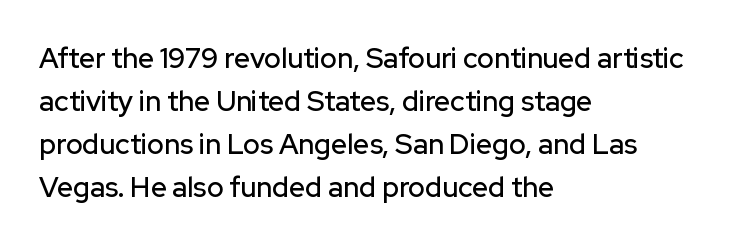
The image shows 28 px sans-serif type, upright; set left-aligned, normal line spacing (1.53x), normal letter spacing, not underlined; low stroke contrast and a medium x-height.
